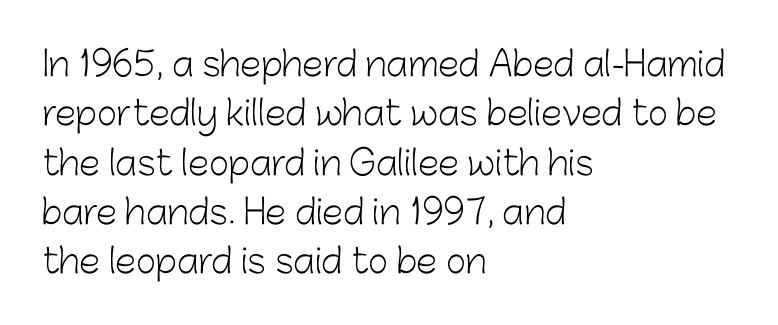
{"serif": "no", "italic": "no", "bold": "no", "weight": "light", "width": "normal", "stroke_contrast": "low", "x_height": "medium", "monospaced": "no", "underline": "no", "align": "left", "line_spacing": "normal", "line_spacing_ratio": 1.45, "letter_spacing": "normal", "letter_spacing_em": 0.0, "glyph_px": 34}
